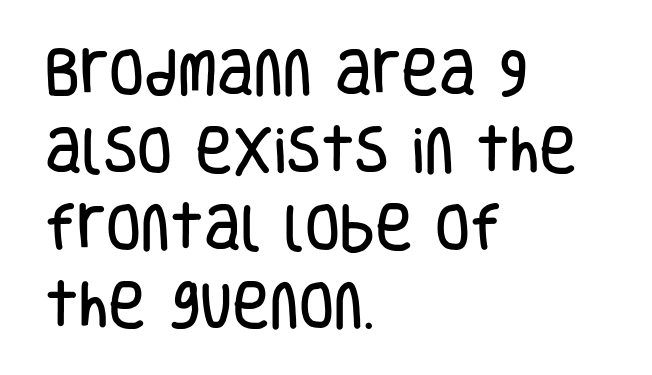
Q: Is the text italic (slanted)? A: No, it is upright.
Q: Is the typeface a serif or a sans-serif typeface? A: Sans-serif.
Q: Is the text underlined? A: No.
Q: How is the paragraph aligned? A: Left-aligned.
Q: Is the spacing between letters normal or unusually wide? A: Normal.
Q: Is the spacing between lines tight, normal or loose? A: Normal.
Q: Width (condensed, normal, or wide)? A: Condensed.
Q: Stroke contrast? A: Low.
Q: x-height? A: Large.
Q: Monospaced? A: No.
